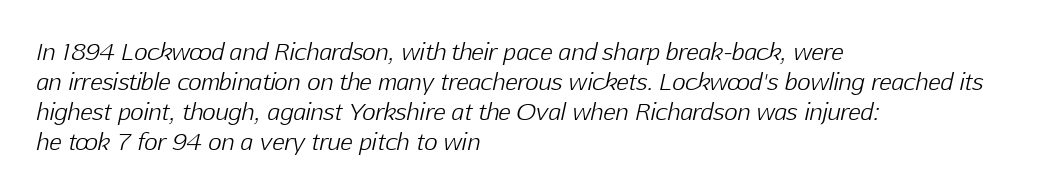
Q: Is the text bold? A: No.
Q: Is the text italic (slanted)? A: Yes, it leans right by about 12 degrees.
Q: Is the text underlined? A: No.
Q: How is the paragraph aligned? A: Left-aligned.
Q: Is the spacing between letters normal or unusually wide? A: Normal.
Q: Is the spacing between lines tight, normal or loose? A: Normal.
